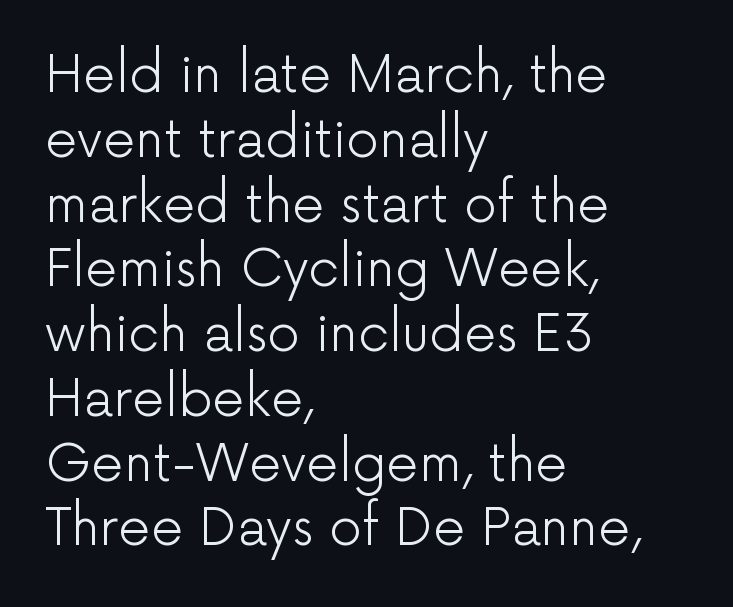
The image shows 51 px light sans-serif type, upright; set left-aligned, normal line spacing (1.27x), normal letter spacing, not underlined; low stroke contrast and a medium x-height.
